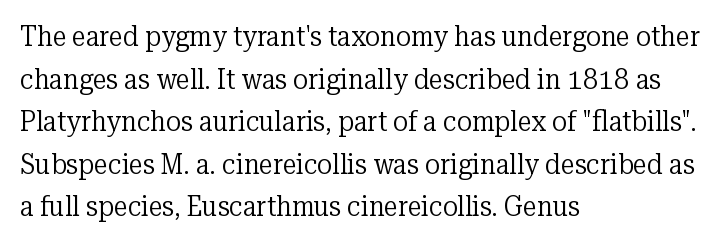
The image shows 28 px regular-weight serif type, upright; set left-aligned, normal line spacing (1.52x), normal letter spacing, not underlined; low stroke contrast and a medium x-height.
